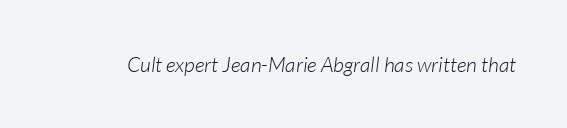
The whole block is typeset with a tilt. A clean baseline with only descenders dipping below it. Here the glyphs are tracked normally, forming tight word shapes. These glyphs show unthickened strokes, regular width or finer.
